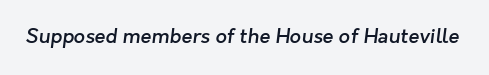
Q: Is the text bold? A: Semi-bold.
Q: Is the text underlined? A: No.
Q: Is the spacing between letters normal or unusually wide? A: Normal.
